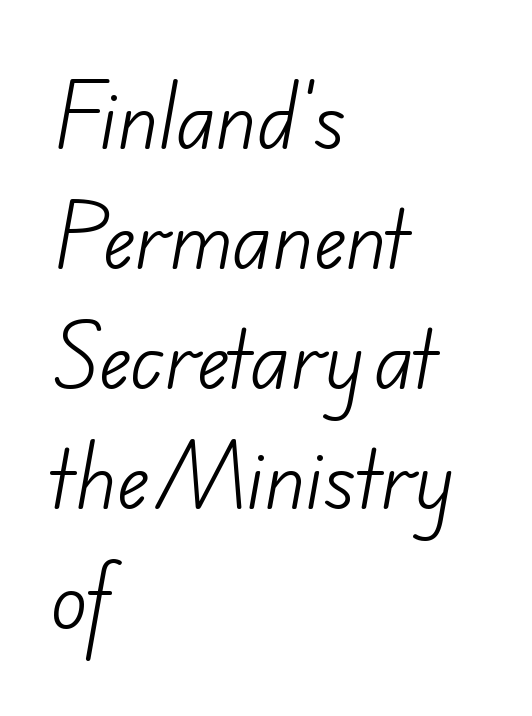
{"serif": "no", "bold": "no", "weight": "light", "width": "normal", "stroke_contrast": "low", "x_height": "small", "monospaced": "no", "underline": "no", "align": "left", "line_spacing": "normal", "line_spacing_ratio": 1.58, "letter_spacing": "normal", "letter_spacing_em": 0.0, "glyph_px": 76}
